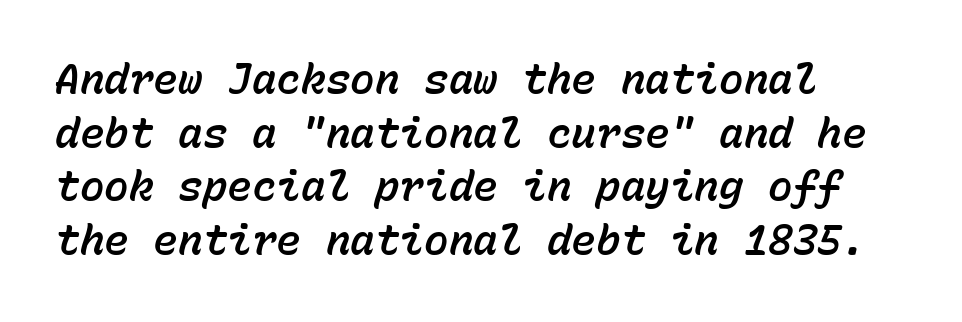
Q: Is the text italic (slanted)? A: Yes, it leans right by about 15 degrees.
Q: Is the text underlined? A: No.
Q: How is the paragraph aligned? A: Left-aligned.
Q: Is the spacing between letters normal or unusually wide? A: Normal.
Q: Is the spacing between lines tight, normal or loose? A: Normal.
Q: Width (condensed, normal, or wide)? A: Normal.
Q: Stroke contrast? A: Low.
Q: x-height? A: Medium.
Q: Monospaced? A: Yes.
